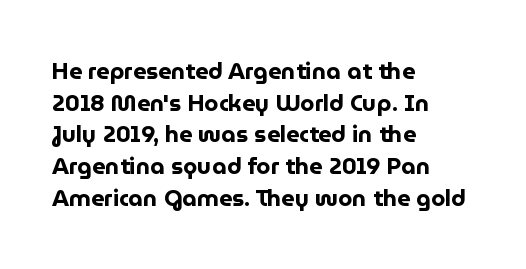
Q: Is the text bold? A: Yes.
Q: Is the text italic (slanted)? A: No, it is upright.
Q: Is the text underlined? A: No.
Q: How is the paragraph aligned? A: Left-aligned.
Q: Is the spacing between letters normal or unusually wide? A: Normal.
Q: Is the spacing between lines tight, normal or loose? A: Normal.
